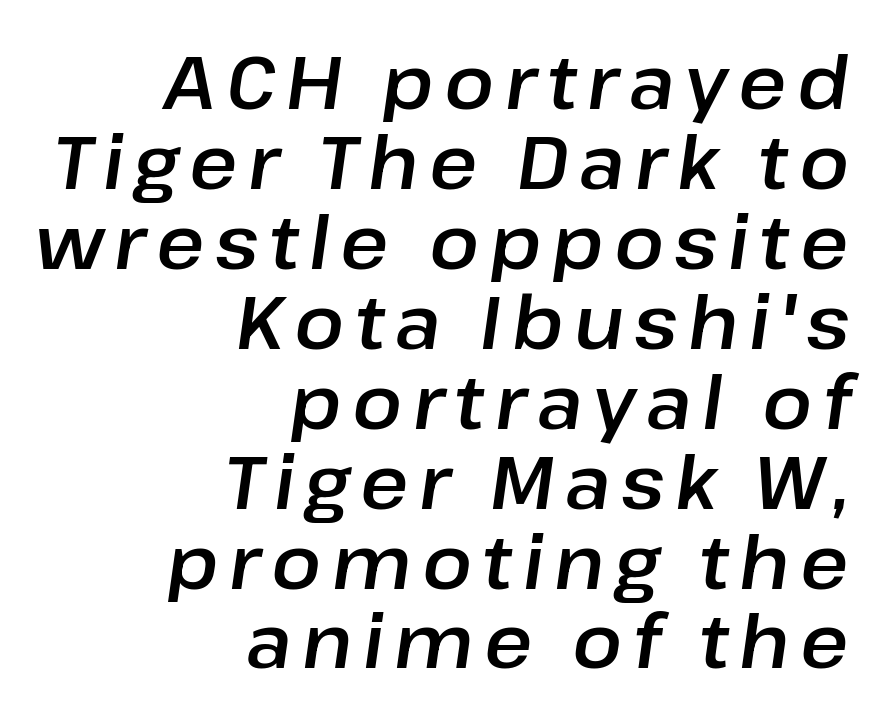
Q: Is the text italic (slanted)? A: Yes, it leans right by about 8 degrees.
Q: Is the text underlined? A: No.
Q: How is the paragraph aligned? A: Right-aligned.
Q: Is the spacing between lines tight, normal or loose? A: Tight.
Q: Width (condensed, normal, or wide)? A: Normal.
Q: Stroke contrast? A: Low.
Q: x-height? A: Medium.
Q: Monospaced? A: No.
